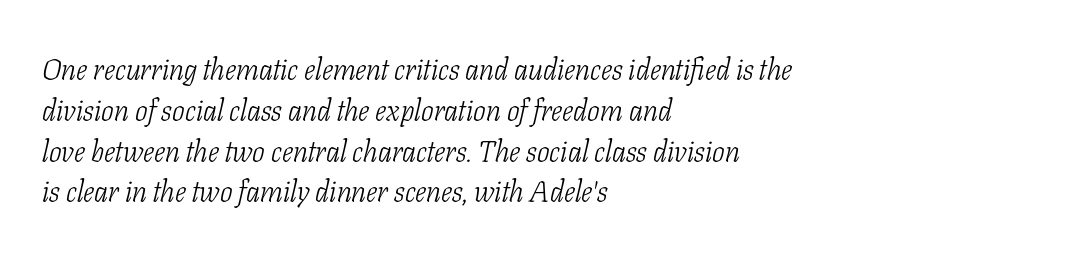
Q: Is the text bold? A: No.
Q: Is the text italic (slanted)? A: Yes, it leans right by about 11 degrees.
Q: Is the typeface a serif or a sans-serif typeface? A: Serif.
Q: Is the text underlined? A: No.
Q: How is the paragraph aligned? A: Left-aligned.
Q: Is the spacing between letters normal or unusually wide? A: Normal.
Q: Is the spacing between lines tight, normal or loose? A: Normal.
Q: Width (condensed, normal, or wide)? A: Condensed.
Q: Stroke contrast? A: Low.
Q: x-height? A: Medium.
Q: Monospaced? A: No.
